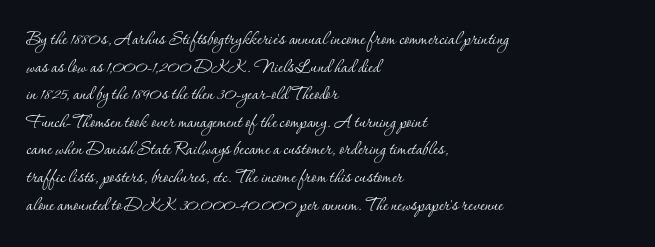
Q: Is the text bold? A: No.
Q: Is the text italic (slanted)? A: Yes.
Q: Is the text underlined? A: No.
Q: How is the paragraph aligned? A: Left-aligned.
Q: Is the spacing between letters normal or unusually wide? A: Normal.
